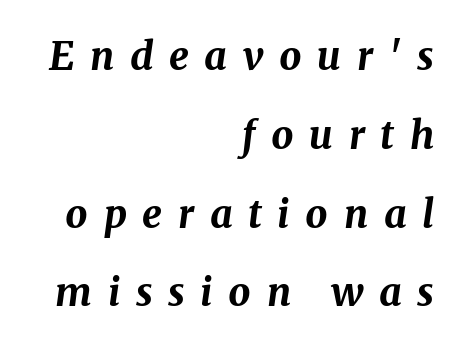
Q: Is the text bold? A: Yes.
Q: Is the text italic (slanted)? A: Yes, it leans right by about 8 degrees.
Q: Is the text underlined? A: No.
Q: How is the paragraph aligned? A: Right-aligned.
Q: Is the spacing between letters normal or unusually wide? A: Unusually wide.
Q: Is the spacing between lines tight, normal or loose? A: Loose.
Q: Width (condensed, normal, or wide)? A: Normal.
Q: Stroke contrast? A: Medium.
Q: x-height? A: Medium.
Q: Monospaced? A: No.
